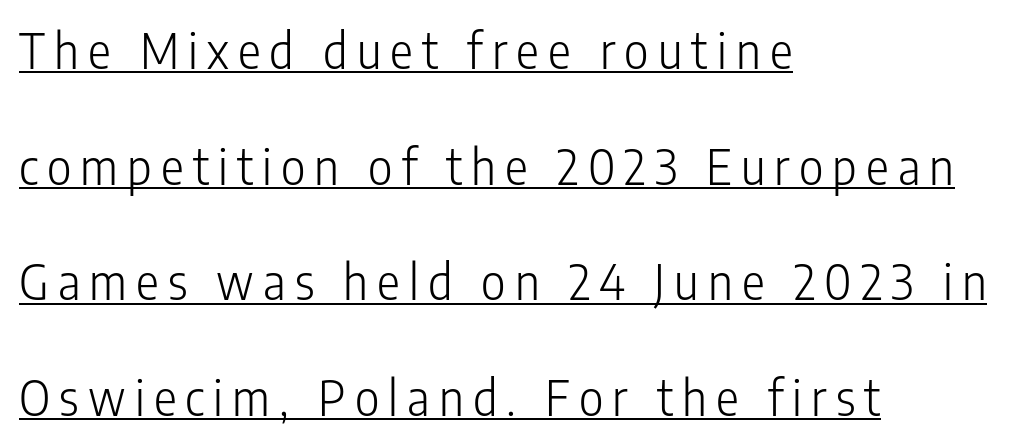
Q: Is the text bold? A: No.
Q: Is the text italic (slanted)? A: No, it is upright.
Q: Is the typeface a serif or a sans-serif typeface? A: Sans-serif.
Q: Is the text underlined? A: Yes.
Q: How is the paragraph aligned? A: Left-aligned.
Q: Is the spacing between lines tight, normal or loose? A: Loose.
Q: Width (condensed, normal, or wide)? A: Condensed.
Q: Stroke contrast? A: Low.
Q: x-height? A: Medium.
Q: Monospaced? A: No.
